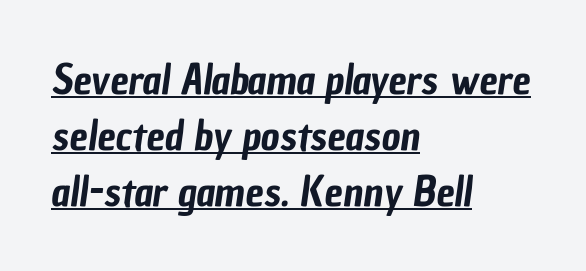
Q: Is the typeface a serif or a sans-serif typeface? A: Sans-serif.
Q: Is the text underlined? A: Yes.
Q: How is the paragraph aligned? A: Left-aligned.
Q: Is the spacing between letters normal or unusually wide? A: Normal.
Q: Is the spacing between lines tight, normal or loose? A: Normal.
Q: Width (condensed, normal, or wide)? A: Condensed.
Q: Stroke contrast? A: Low.
Q: x-height? A: Medium.
Q: Monospaced? A: No.
